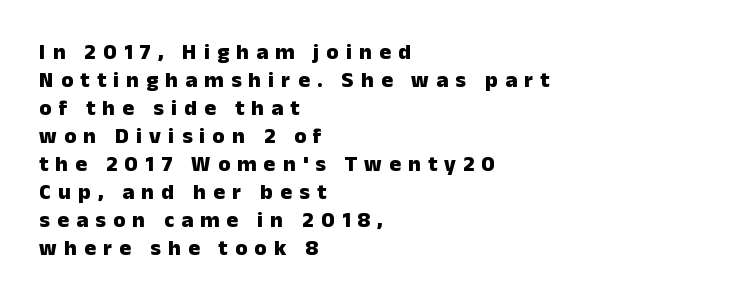
In CSS terms this would be text-align: left. Is the type bold? Yes — the strokes are clearly thick and heavy. Look at the tracking — it's clearly loosened, letters drifting apart. Glance below the letters and you will spot only blank space.
